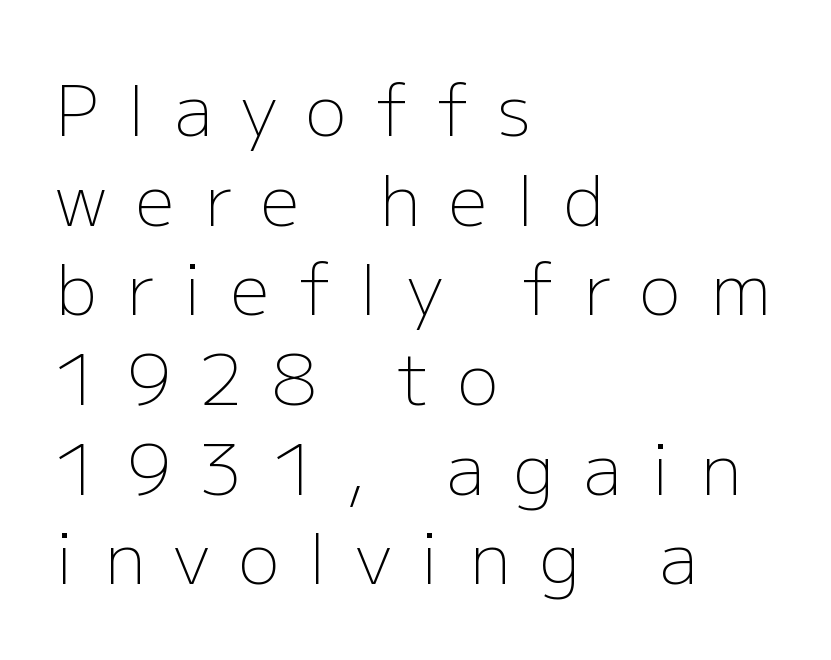
The image shows 69 px light sans-serif type, upright; set left-aligned, normal line spacing (1.3x), unusually wide letter spacing (+0.43 em), not underlined; low stroke contrast and a medium x-height.
